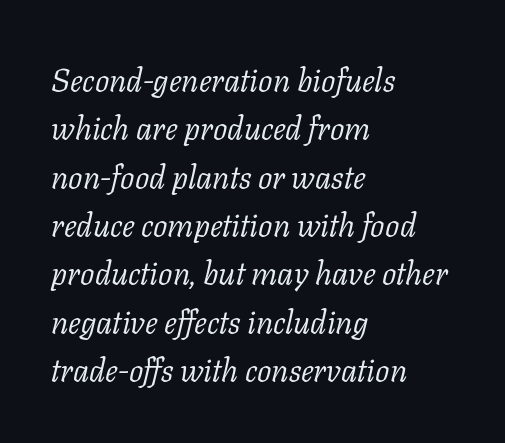
Compared with typical body copy, the letter spacing here is the same. This sample uses a serif face. Caption: face not bold, strokes unweighted. Emphasis-style slanted type is in use.
